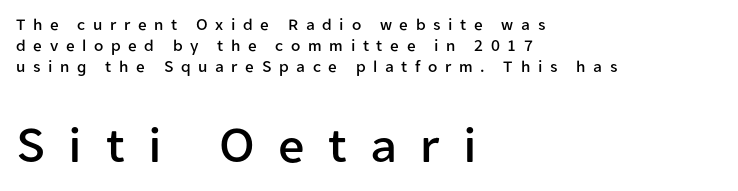
The image shows 52 px sans-serif type, upright; set left-aligned, line spacing 1.24x, unusually wide letter spacing (+0.45 em), not underlined; the second (bottom) block is 3.06x larger; low stroke contrast and a medium x-height.
